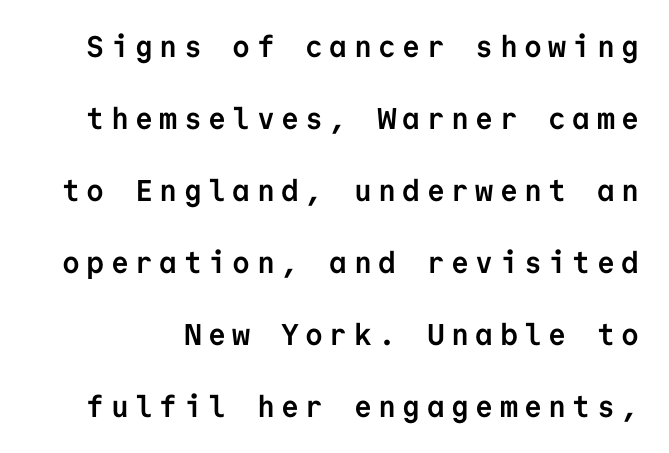
{"serif": "no", "italic": "no", "bold": "yes", "weight": "semibold", "width": "normal", "stroke_contrast": "low", "x_height": "medium", "monospaced": "yes", "underline": "no", "line_spacing": "loose", "line_spacing_ratio": 2.4, "letter_spacing": "wide", "letter_spacing_em": 0.21, "glyph_px": 30}
